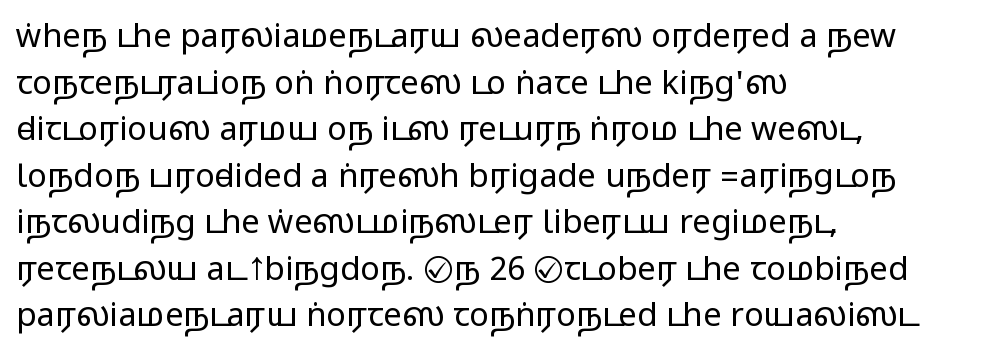
A bare baseline throughout the passage. Casual observation: everything's shoved over to the left. Quick note: not italic, upright. If you measured baseline to baseline, you'd find a middling distance.
